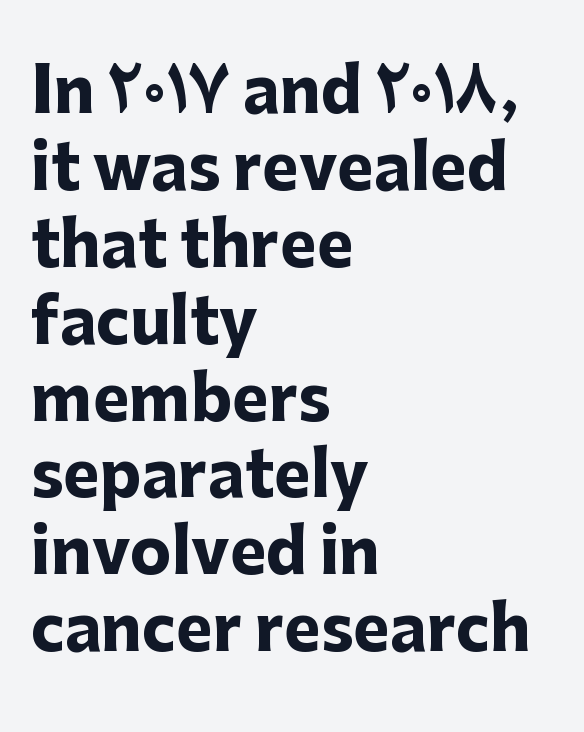
Descenders are the only things crossing below the line. Quick note: not italic, upright. These lines carry a lot of weight — the face is fully bold. These lines are rendered in a variable-pitch font. Which margin do the lines hug? The left one — the right edge is uneven.
